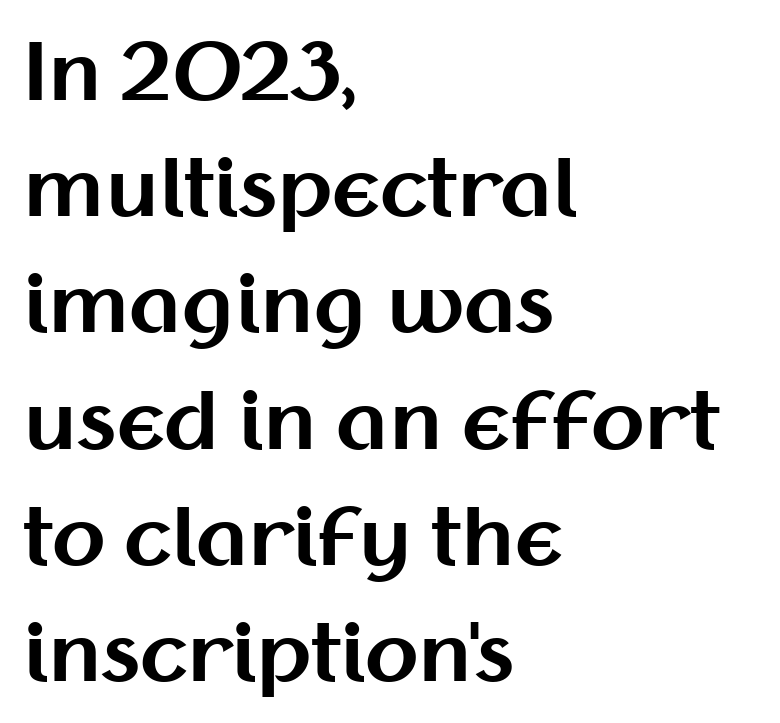
The image shows 78 px bold sans-serif type, upright; set left-aligned, normal line spacing (1.49x), normal letter spacing, not underlined; medium stroke contrast and a medium x-height.
